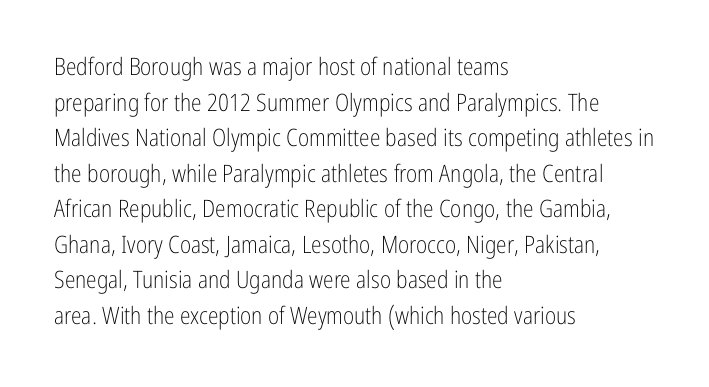
Q: Is the text bold? A: No.
Q: Is the text italic (slanted)? A: No, it is upright.
Q: Is the text underlined? A: No.
Q: How is the paragraph aligned? A: Left-aligned.
Q: Is the spacing between letters normal or unusually wide? A: Normal.
Q: Is the spacing between lines tight, normal or loose? A: Normal.
